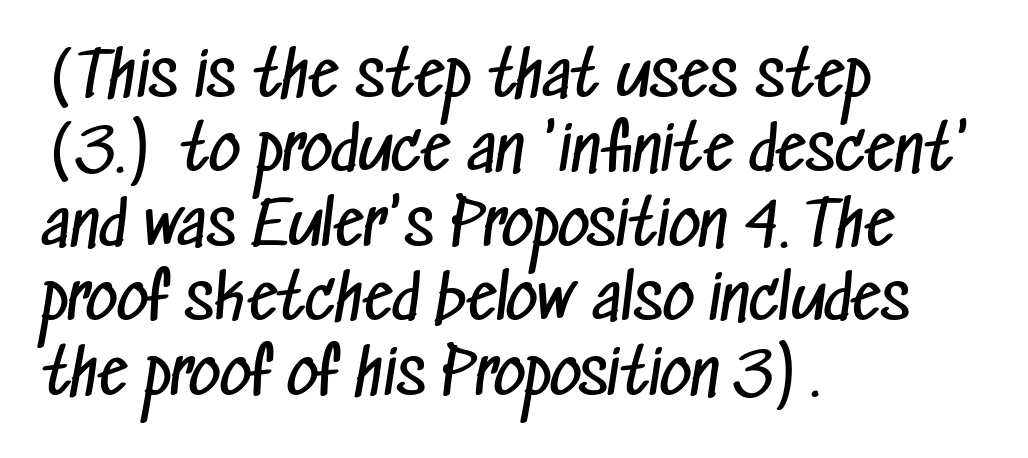
{"serif": "no", "bold": "no", "weight": "regular", "width": "condensed", "stroke_contrast": "low", "x_height": "medium", "monospaced": "no", "underline": "no", "align": "left", "line_spacing_ratio": 1.22, "letter_spacing": "normal", "letter_spacing_em": 0.0, "glyph_px": 61}
